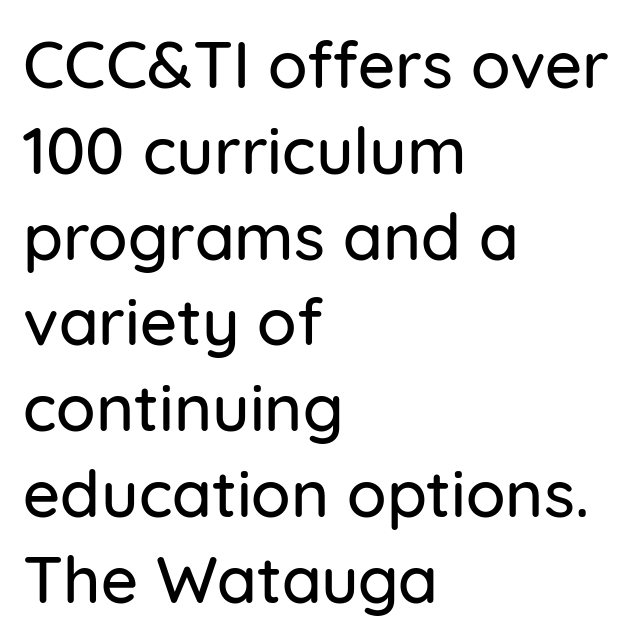
{"serif": "no", "italic": "no", "width": "normal", "stroke_contrast": "low", "x_height": "medium", "monospaced": "no", "underline": "no", "align": "left", "line_spacing": "normal", "line_spacing_ratio": 1.32, "letter_spacing": "normal", "letter_spacing_em": 0.0, "glyph_px": 65}
